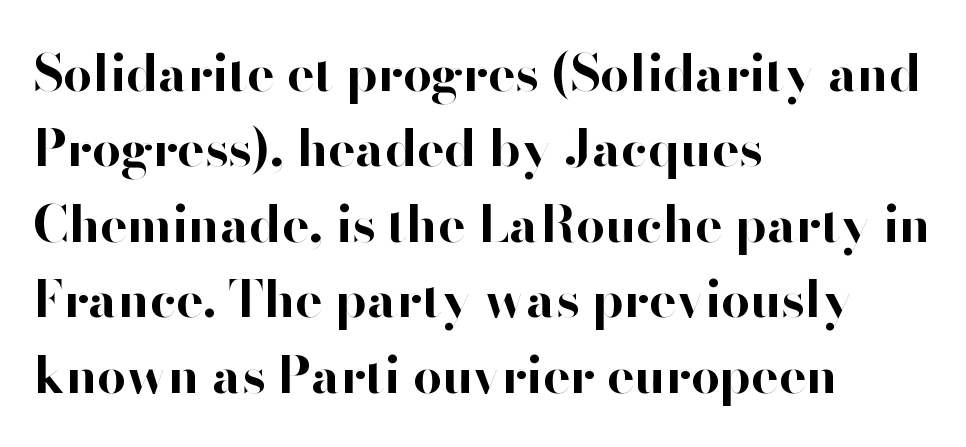
This sample uses plain, unmodified letter spacing. Baseline-to-baseline distance is the conventional proportion of letter height. The font's upright variant was chosen for this text. Descender tails drop into unmarked territory.
